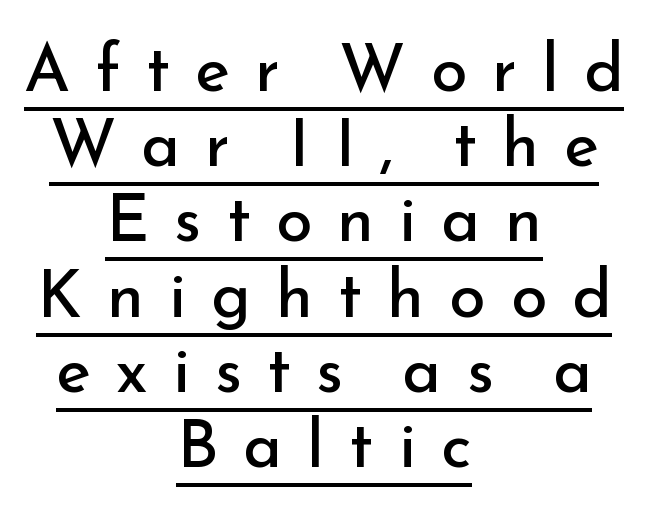
The face used here is a sans, in the tradition of grotesques and geometrics. Varying glyph widths throughout — classic text-font behaviour. The tracking jumps out immediately: characters are airy and widely separated. This reads as an unemphasized weight, regular at the heaviest. The designer dialed line spacing down below the default.
